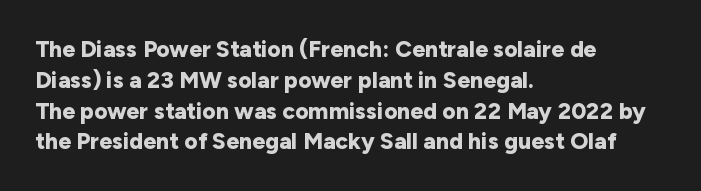
{"italic": "no", "bold": "yes", "underline": "no", "align": "left", "line_spacing": "normal", "line_spacing_ratio": 1.34, "letter_spacing": "normal", "letter_spacing_em": 0.0, "glyph_px": 23}
